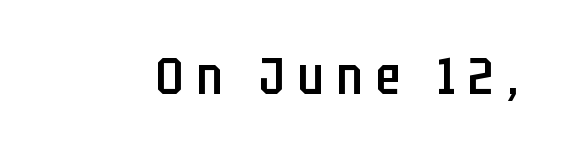
Q: Is the text bold? A: Semi-bold.
Q: Is the text italic (slanted)? A: No, it is upright.
Q: Is the typeface a serif or a sans-serif typeface? A: Sans-serif.
Q: Is the text underlined? A: No.
Q: Is the spacing between letters normal or unusually wide? A: Unusually wide.
Q: Width (condensed, normal, or wide)? A: Condensed.
Q: Stroke contrast? A: Low.
Q: x-height? A: Large.
Q: Monospaced? A: No.
